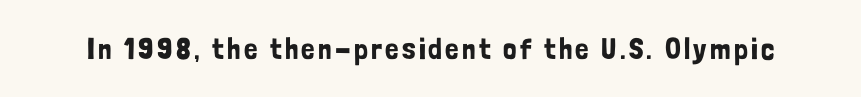
A typesetter would call this proportional, since set widths differ per character. The foot of each line stays bare and open. The characters display no serif detailing; their extremities are plain. Posture: vertical.
